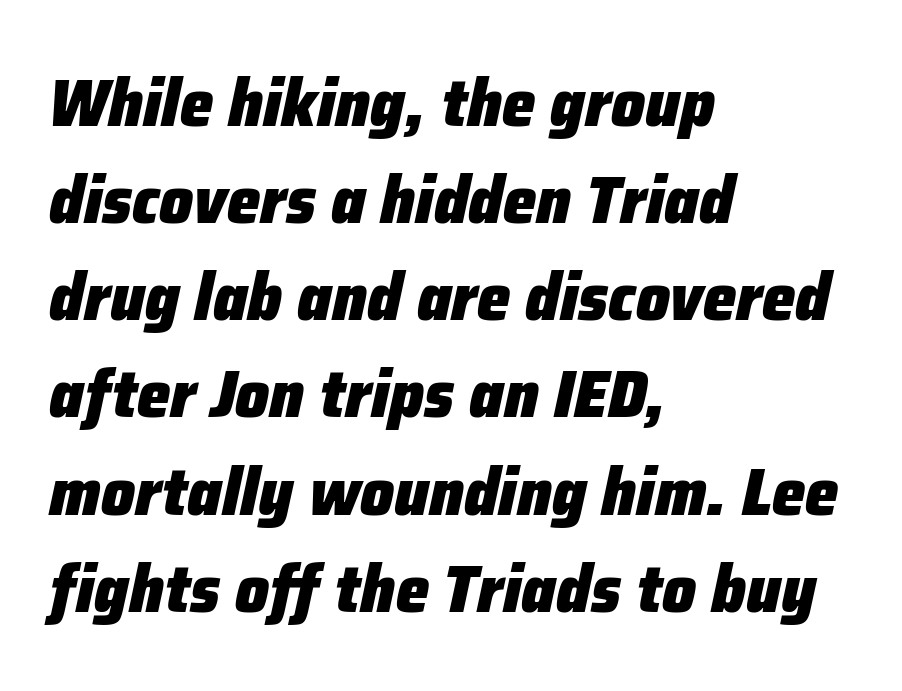
The image shows 67 px heavy type, italic (leaning right); set left-aligned, normal line spacing (1.45x), normal letter spacing, not underlined; low stroke contrast and a medium x-height.
